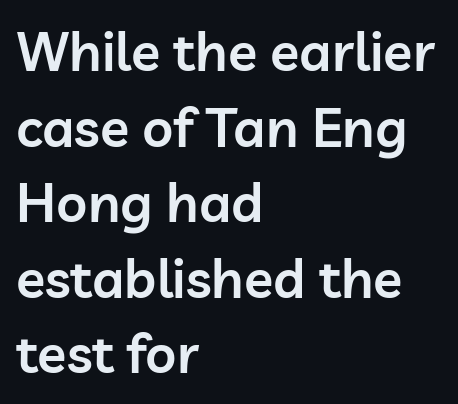
The image shows 54 px semibold sans-serif type, upright; set left-aligned, normal line spacing (1.4x), normal letter spacing, not underlined; low stroke contrast and a medium x-height.
